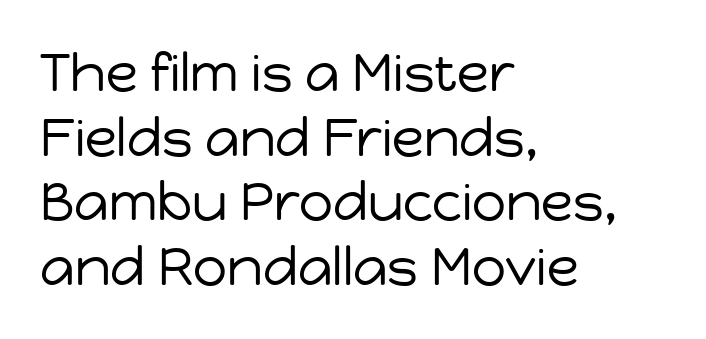
The image shows 53 px regular-weight sans-serif type, upright; set left-aligned, line spacing 1.22x, normal letter spacing, not underlined; low stroke contrast and a medium x-height.
